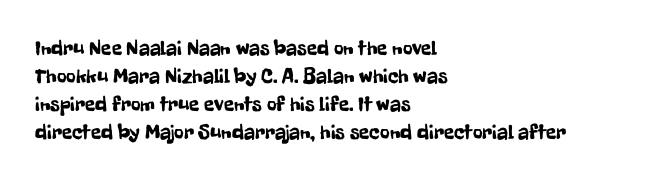
The image shows 21 px text type, upright; set left-aligned, normal line spacing (1.34x), normal letter spacing, not underlined.
